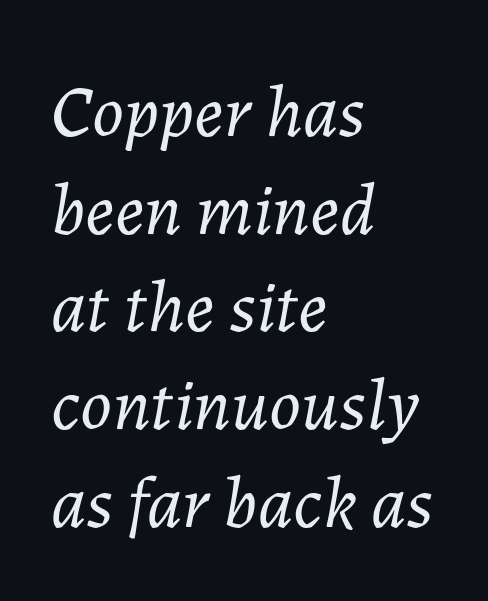
Would a proofreader flag this as italicized? Yes. The rendering uses a moderate line-height, typical for paragraphs. The string is rendered with underlining switched off. Look at the tracking — it's just the regular setting, nothing added. The cut favours lightness, reaching ordinary text weight at its darkest.
